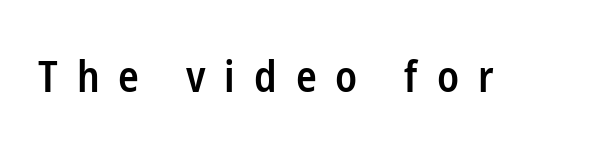
{"serif": "no", "italic": "no", "bold": "semi", "weight": "semibold", "width": "condensed", "stroke_contrast": "low", "x_height": "medium", "monospaced": "no", "underline": "no", "letter_spacing": "wide", "letter_spacing_em": 0.44, "glyph_px": 43}
